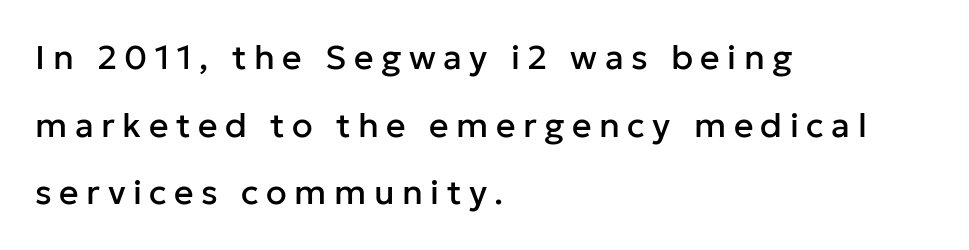
{"serif": "no", "italic": "no", "width": "normal", "stroke_contrast": "low", "x_height": "medium", "monospaced": "no", "underline": "no", "align": "left", "line_spacing": "loose", "line_spacing_ratio": 1.99, "letter_spacing": "wide", "letter_spacing_em": 0.22, "glyph_px": 34}
